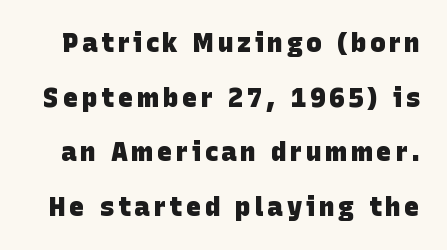
Q: Is the text bold? A: Yes.
Q: Is the text underlined? A: No.
Q: Is the spacing between lines tight, normal or loose? A: Loose.
